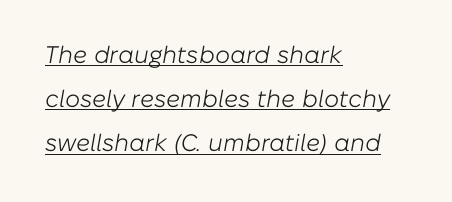
The tracking reads as untouched default to a designer's eye. Style check: oblique. The setting favours the left margin, as ordinary paragraphs usually do. The font is comparable to plain body text, perhaps lighter. A typographer would call this underscored text.
